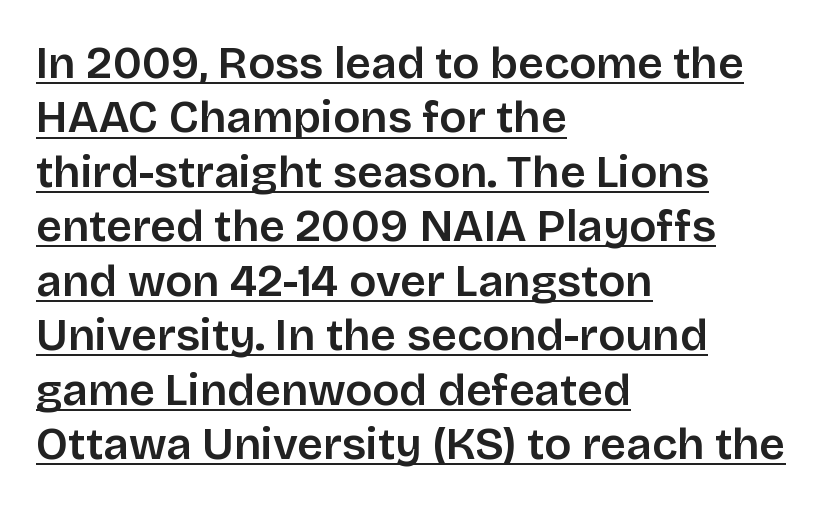
Q: Is the text italic (slanted)? A: No, it is upright.
Q: Is the typeface a serif or a sans-serif typeface? A: Sans-serif.
Q: Is the text underlined? A: Yes.
Q: How is the paragraph aligned? A: Left-aligned.
Q: Is the spacing between letters normal or unusually wide? A: Normal.
Q: Width (condensed, normal, or wide)? A: Normal.
Q: Stroke contrast? A: Low.
Q: x-height? A: Large.
Q: Monospaced? A: No.
